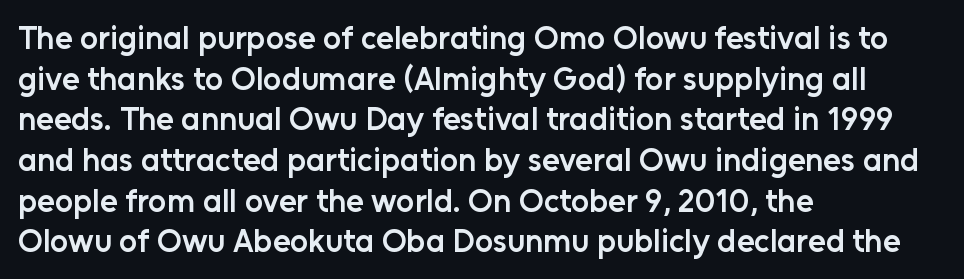
Q: Is the text bold? A: Semi-bold.
Q: Is the text italic (slanted)? A: No, it is upright.
Q: Is the typeface a serif or a sans-serif typeface? A: Sans-serif.
Q: Is the text underlined? A: No.
Q: How is the paragraph aligned? A: Left-aligned.
Q: Is the spacing between letters normal or unusually wide? A: Normal.
Q: Is the spacing between lines tight, normal or loose? A: Normal.
Q: Width (condensed, normal, or wide)? A: Normal.
Q: Stroke contrast? A: Low.
Q: x-height? A: Medium.
Q: Monospaced? A: No.
